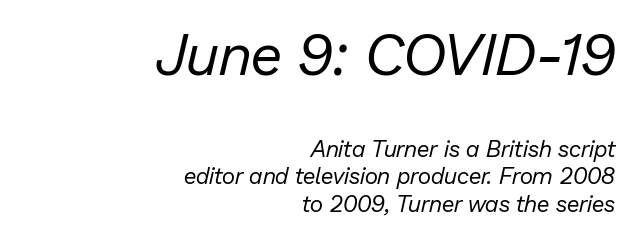
The image shows 58 px regular-weight type, italic (leaning right); set right-aligned, line spacing 1.21x, normal letter spacing, not underlined; the first (top) block is 2.52x larger; low stroke contrast and a medium x-height.
